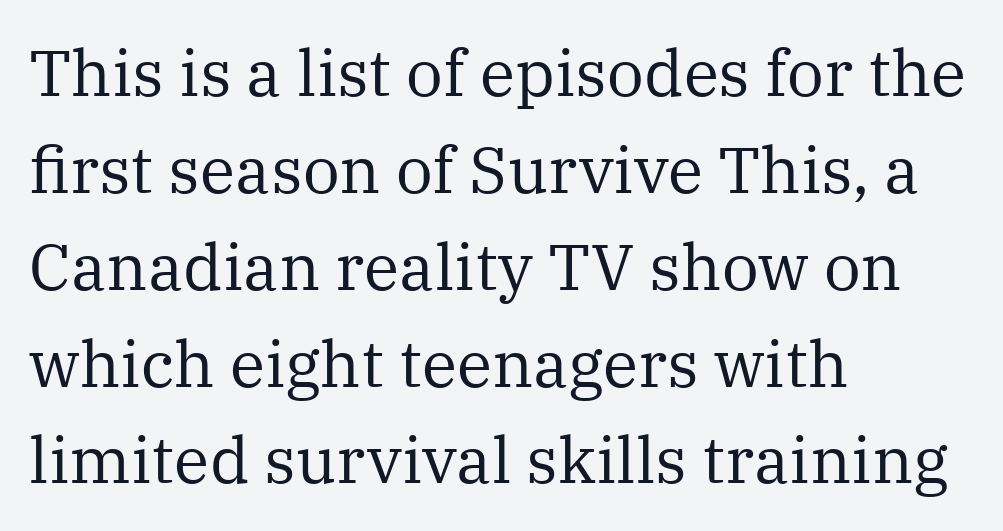
Vertical strokes here are truly vertical. This rendering leaves character spacing at its baseline value. The text block is weighted toward the left margin, trailing off unevenly rightward. No chunkiness to these letters — they're not bold. Varying glyph widths throughout — classic text-font behaviour. Typographically, this falls in the serif category.
